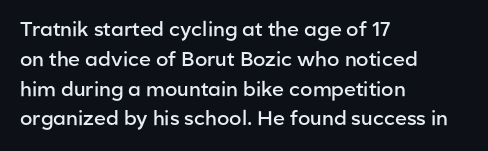
The image shows 20 px text type, upright; set left-aligned, normal line spacing (1.49x), normal letter spacing, not underlined.
